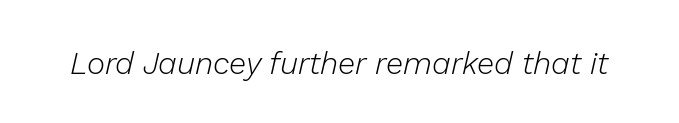
Q: Is the text bold? A: No.
Q: Is the text italic (slanted)? A: Yes, it leans right by about 13 degrees.
Q: Is the text underlined? A: No.
Q: Is the spacing between letters normal or unusually wide? A: Normal.
Q: Width (condensed, normal, or wide)? A: Normal.
Q: Stroke contrast? A: Low.
Q: x-height? A: Medium.
Q: Monospaced? A: No.
